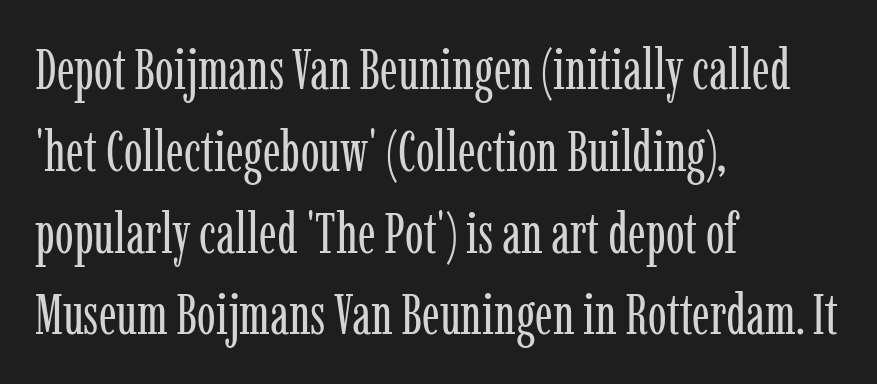
Where is the straight margin? On the left. Anything drawn beneath the words? Only blank space. The passage shown is typeset with a serif family. A normal amount of white space separates one row of letters from the next. Think standard paragraph weight, or any step lighter than that.
